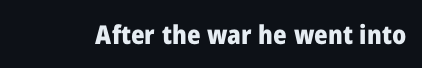
The image shows 26 px bold type, upright; set normal letter spacing, not underlined.
